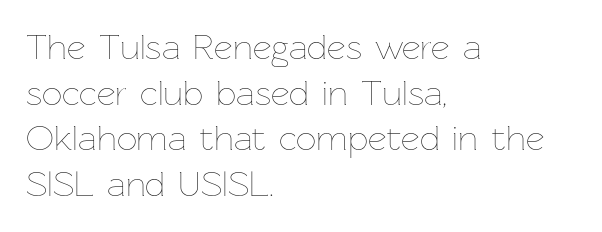
The image shows 36 px thin type, upright; set left-aligned, normal line spacing (1.27x), normal letter spacing, not underlined; low stroke contrast and a medium x-height.
